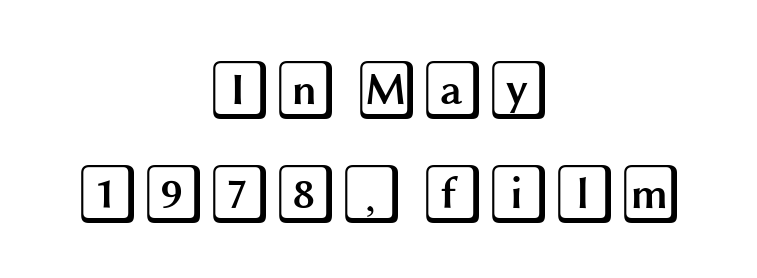
Beneath every word, the page is bare. Every character sits straight up, as roman type does. Words appear dense and cohesive because spacing is normal. Visually the block forms a symmetrical silhouette, jagged on both flanks.
